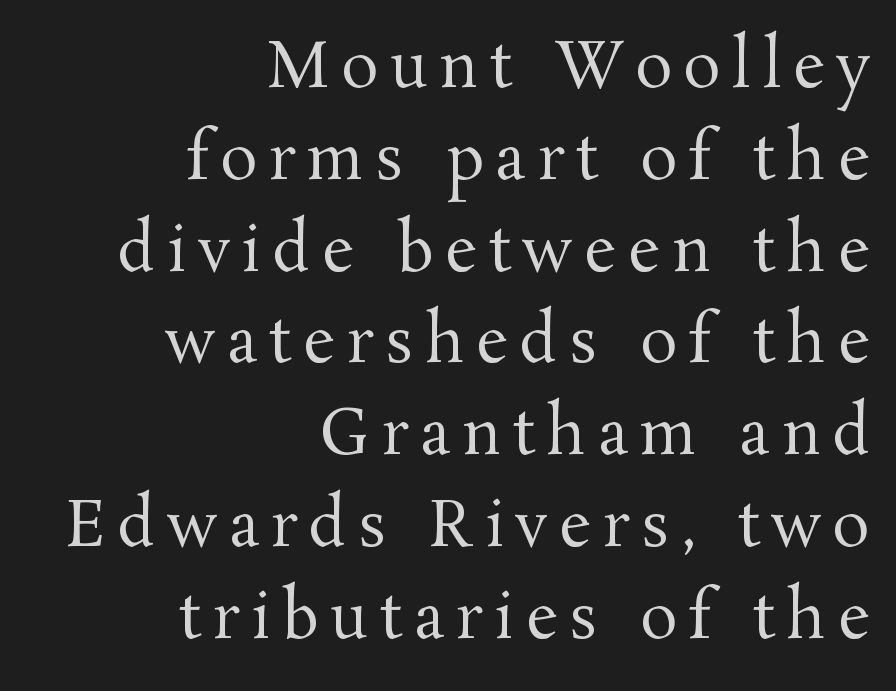
Descenders are the only things crossing below the line. Think of a printed novel: that variable character pitch is what you see here. Each stroke keeps to a modest, everyday thickness or less. If you drew a ruler down the right edge, every line would touch it. The font's upright variant was chosen for this text.
